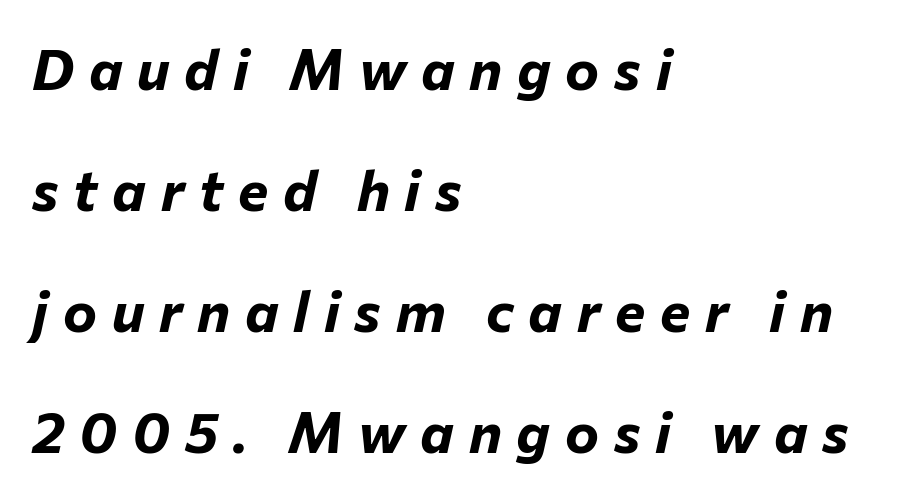
The passage shown stacks its lines with a broad gap. The letters advance in unequal steps, a hallmark of proportional type. The words here are not underlined. Each word looks stretched out because of the extra space between its letters. There's an unmistakable incline to the writing here.
